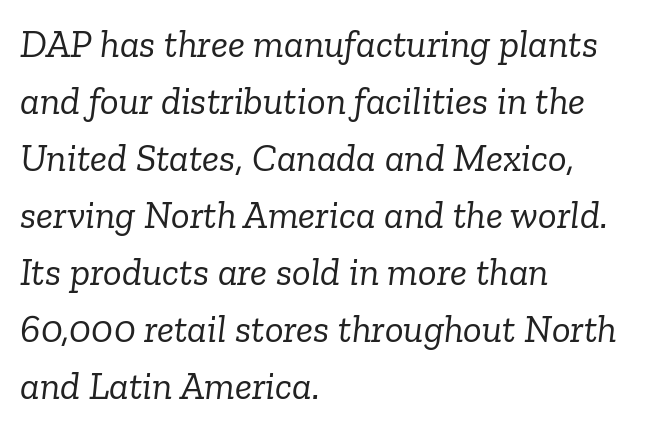
Clear beneath every line of the passage. The whole block is typeset with a tilt. Compared with a typical body face, this is equally light or lighter still. Small tapered or slab feet sit at the stroke ends, so this counts as serif. Does the copy run flush right? No — it runs flush left.
